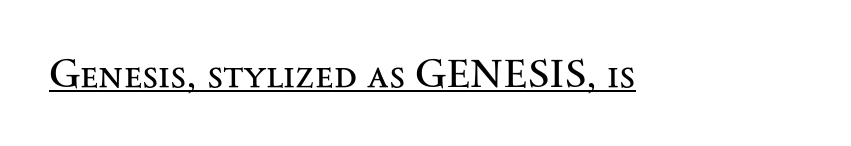
Stroke mass is kept to a normal reading level or below. The letters advance in unequal steps, a hallmark of proportional type. Between one letter and the next there's only the usual sliver of space. Observe the serifs anchoring each vertical stroke in this sample. Is there an underline? Yes — a line sits under the letters. Upright lettering throughout.
